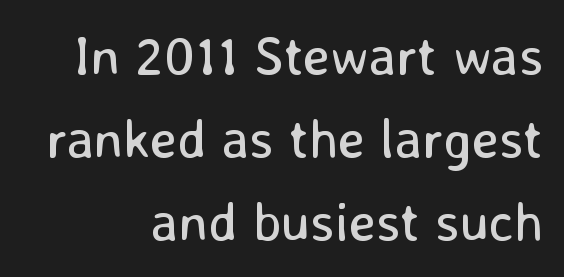
Q: Is the text bold? A: No.
Q: Is the text italic (slanted)? A: No, it is upright.
Q: Is the typeface a serif or a sans-serif typeface? A: Sans-serif.
Q: Is the text underlined? A: No.
Q: How is the paragraph aligned? A: Right-aligned.
Q: Is the spacing between letters normal or unusually wide? A: Normal.
Q: Is the spacing between lines tight, normal or loose? A: Normal.
Q: Width (condensed, normal, or wide)? A: Normal.
Q: Stroke contrast? A: Low.
Q: x-height? A: Medium.
Q: Monospaced? A: No.
